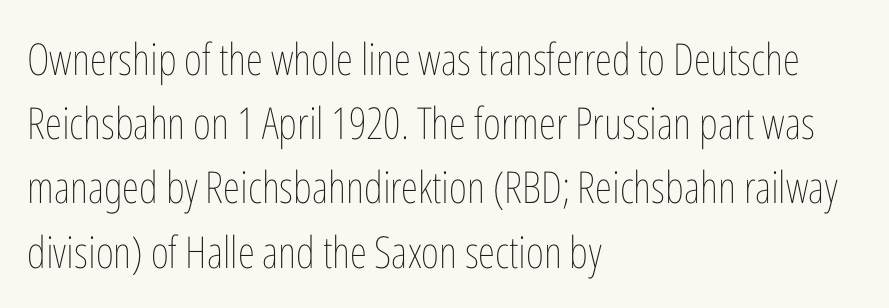
Q: Is the text bold? A: No.
Q: Is the text italic (slanted)? A: No, it is upright.
Q: Is the text underlined? A: No.
Q: How is the paragraph aligned? A: Left-aligned.
Q: Is the spacing between letters normal or unusually wide? A: Normal.
Q: Is the spacing between lines tight, normal or loose? A: Normal.
Q: Width (condensed, normal, or wide)? A: Condensed.
Q: Stroke contrast? A: Low.
Q: x-height? A: Medium.
Q: Monospaced? A: No.
